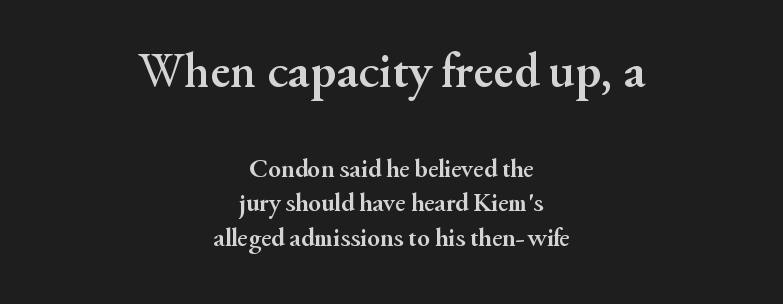
The image shows 51 px semibold serif type, upright; set centered, normal line spacing (1.32x), normal letter spacing, not underlined; the first (top) block is 1.96x larger; medium stroke contrast and a small x-height.
